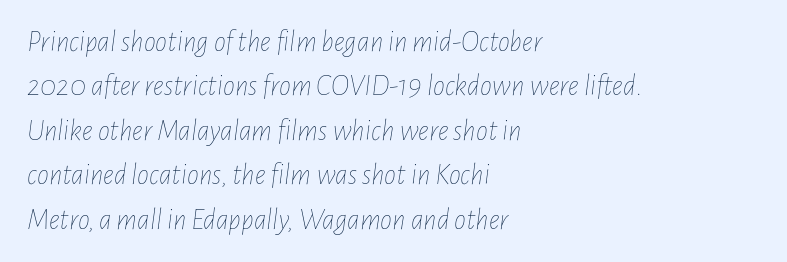
The image shows 30 px thin, condensed type, italic (leaning right); set left-aligned, normal line spacing (1.48x), normal letter spacing, not underlined; low stroke contrast and a medium x-height.
